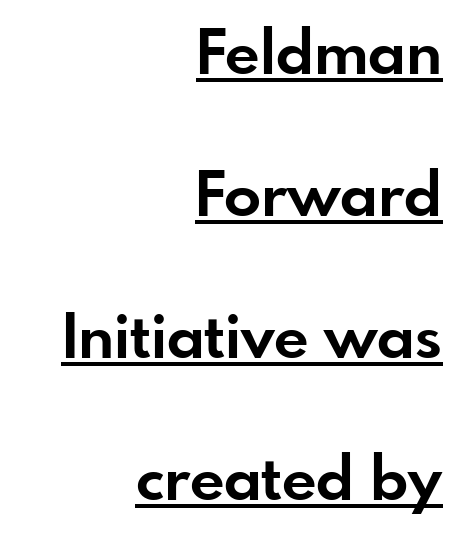
The image shows 61 px bold sans-serif type, upright; set right-aligned, loose line spacing (2.33x), normal letter spacing, underlined; low stroke contrast and a small x-height.
